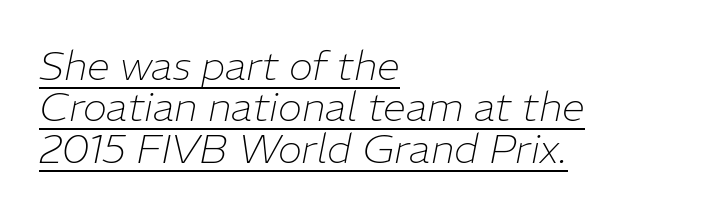
Q: Is the text bold? A: No.
Q: Is the text italic (slanted)? A: Yes, it leans right by about 11 degrees.
Q: Is the text underlined? A: Yes.
Q: How is the paragraph aligned? A: Left-aligned.
Q: Is the spacing between letters normal or unusually wide? A: Normal.
Q: Is the spacing between lines tight, normal or loose? A: Tight.
Q: Width (condensed, normal, or wide)? A: Normal.
Q: Stroke contrast? A: Low.
Q: x-height? A: Medium.
Q: Monospaced? A: No.
